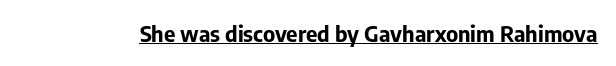
{"italic": "no", "bold": "yes", "underline": "yes", "letter_spacing": "normal", "letter_spacing_em": 0.0, "glyph_px": 22}
